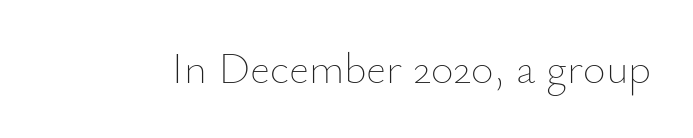
The horizontal fit of the characters is conventional and even. The space beneath each line is pristine and unruled. The type sits square on the baseline with zero lean. Do the characters align in a grid? No, the font is proportional. Think standard paragraph weight, or any step lighter than that.
